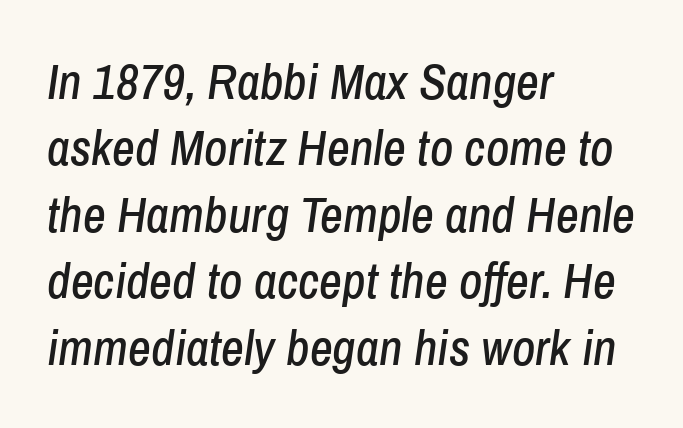
Q: Is the text italic (slanted)? A: Yes, it leans right by about 8 degrees.
Q: Is the text underlined? A: No.
Q: How is the paragraph aligned? A: Left-aligned.
Q: Is the spacing between letters normal or unusually wide? A: Normal.
Q: Is the spacing between lines tight, normal or loose? A: Normal.
Q: Width (condensed, normal, or wide)? A: Condensed.
Q: Stroke contrast? A: Low.
Q: x-height? A: Medium.
Q: Monospaced? A: No.
